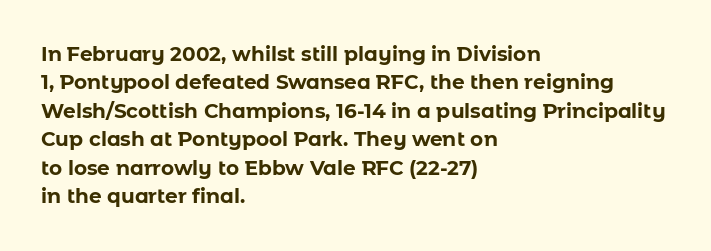
{"italic": "no", "bold": "yes", "underline": "no", "align": "left", "line_spacing": "normal", "line_spacing_ratio": 1.42, "letter_spacing": "normal", "letter_spacing_em": 0.0, "glyph_px": 20}
